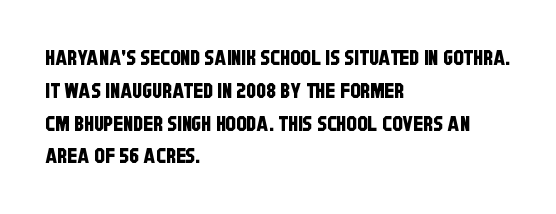
Q: Is the text underlined? A: No.
Q: How is the paragraph aligned? A: Left-aligned.
Q: Is the spacing between letters normal or unusually wide? A: Normal.
Q: Is the spacing between lines tight, normal or loose? A: Normal.
